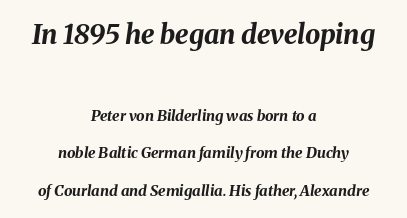
The image shows 27 px bold type, italic (leaning right); set centered, loose line spacing (2.49x), normal letter spacing, not underlined; the first (top) block is 1.8x larger.
